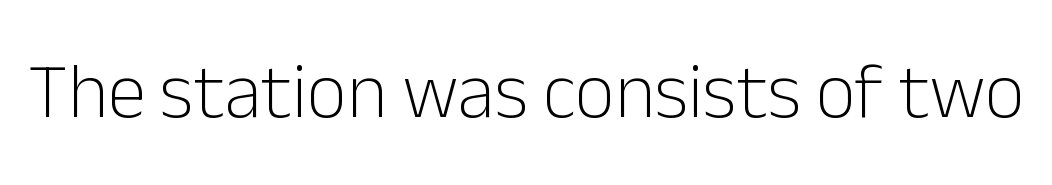
{"serif": "no", "italic": "no", "bold": "no", "weight": "light", "width": "normal", "stroke_contrast": "low", "x_height": "medium", "monospaced": "no", "underline": "no", "letter_spacing": "normal", "letter_spacing_em": 0.0, "glyph_px": 78}
